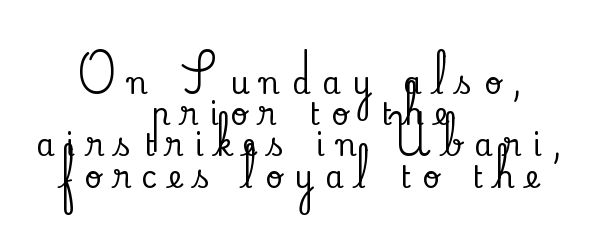
The image shows 30 px serif type, upright; set centered, tight line spacing (1.04x), unusually wide letter spacing (+0.38 em), not underlined; low stroke contrast and a small x-height.
